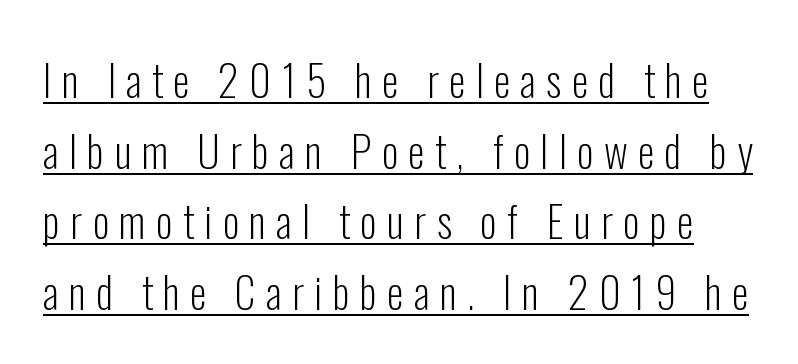
Here the designer chose a conventional face with non-uniform glyph widths. No feet cap the strokes, marking this as sans-serif type. How are the letters spaced? Widely, with obvious added tracking. A rule runs beneath these lines of type. Weight: in the light-to-regular range.
